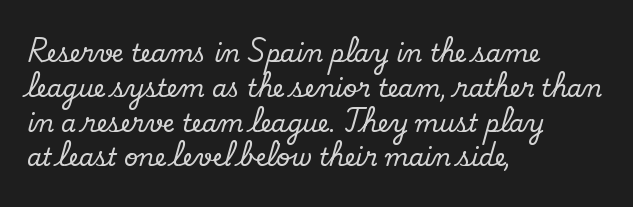
This sample keeps an unexceptional amount of space between lines. These lines keep a tight, regular rhythm from letter to letter. Reading down the block, your eye returns to a fixed left position each line. The string is rendered with underlining switched off.
